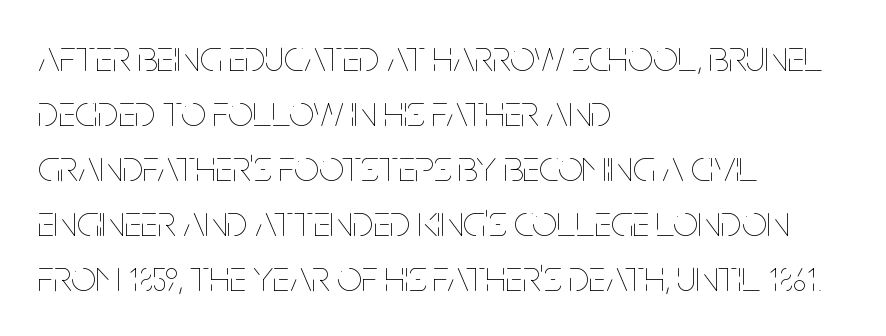
Q: Is the text bold? A: No.
Q: Is the text italic (slanted)? A: No, it is upright.
Q: Is the text underlined? A: No.
Q: How is the paragraph aligned? A: Left-aligned.
Q: Is the spacing between letters normal or unusually wide? A: Normal.
Q: Is the spacing between lines tight, normal or loose? A: Normal.
Q: Width (condensed, normal, or wide)? A: Condensed.
Q: Stroke contrast? A: Low.
Q: x-height? A: Large.
Q: Monospaced? A: No.
